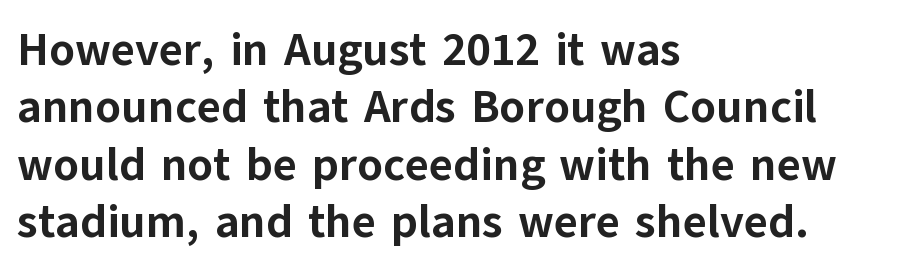
The image shows 46 px bold sans-serif type, upright; set left-aligned, normal line spacing (1.25x), normal letter spacing, not underlined; low stroke contrast and a medium x-height.
